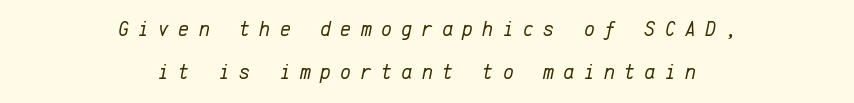
Quick note: italic. Both edges are ragged and mirror each other, which tells us the setting is centered. The letters look calm and open, with moderate or lighter stems. Tracking value appears strongly positive — letters spread wide. If you measured baseline to baseline, you'd find a long distance. Any mark beneath the type? The region is blank.
